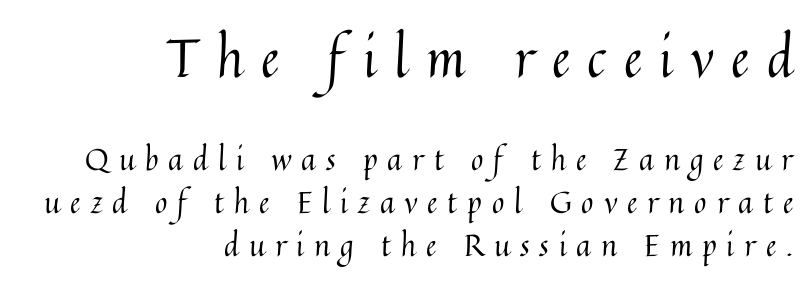
Notice how the passage keeps a crisp vertical edge on the right only. Students, note that the glyphs here are deliberately spaced far apart. The letters advance in unequal steps, a hallmark of proportional type. Clear beneath every line of the passage. The block sitting higher on the canvas is the one with enlarged characters. The characters are drawn with everyday or finer stroke widths.
